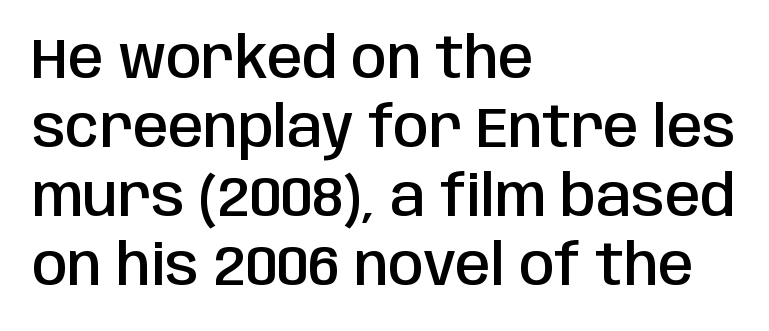
Q: Is the text bold? A: Semi-bold.
Q: Is the text italic (slanted)? A: No, it is upright.
Q: Is the typeface a serif or a sans-serif typeface? A: Sans-serif.
Q: Is the text underlined? A: No.
Q: How is the paragraph aligned? A: Left-aligned.
Q: Is the spacing between letters normal or unusually wide? A: Normal.
Q: Width (condensed, normal, or wide)? A: Condensed.
Q: Stroke contrast? A: Low.
Q: x-height? A: Large.
Q: Monospaced? A: No.
